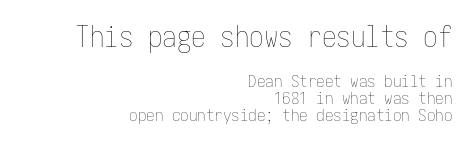
Q: Is the text bold? A: No.
Q: Is the text italic (slanted)? A: No, it is upright.
Q: Is the text underlined? A: No.
Q: How is the paragraph aligned? A: Right-aligned.
Q: Is the spacing between letters normal or unusually wide? A: Normal.
Q: Is the spacing between lines tight, normal or loose? A: Tight.
Q: Which block of text is set in a larger size, the first (top) or the second (bottom)? A: The first (top) one.
Q: Width (condensed, normal, or wide)? A: Condensed.
Q: Stroke contrast? A: Low.
Q: x-height? A: Medium.
